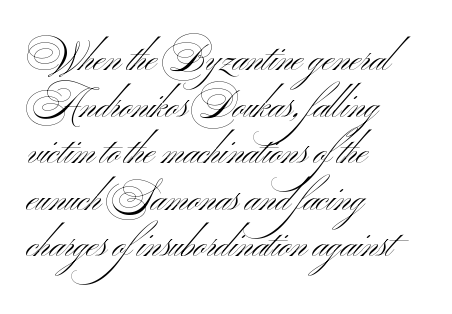
Q: Is the text bold? A: No.
Q: Is the text italic (slanted)? A: Yes.
Q: Is the typeface a serif or a sans-serif typeface? A: Sans-serif.
Q: Is the text underlined? A: No.
Q: How is the paragraph aligned? A: Left-aligned.
Q: Is the spacing between letters normal or unusually wide? A: Normal.
Q: Is the spacing between lines tight, normal or loose? A: Normal.
Q: Width (condensed, normal, or wide)? A: Wide.
Q: Stroke contrast? A: Medium.
Q: x-height? A: Small.
Q: Monospaced? A: No.
